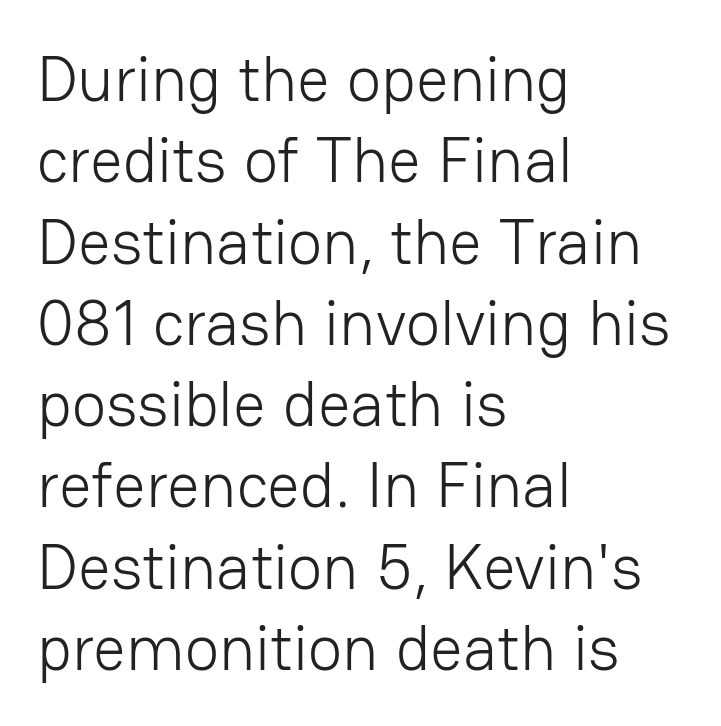
The image shows 64 px light sans-serif type, upright; set left-aligned, normal line spacing (1.27x), normal letter spacing, not underlined; low stroke contrast and a medium x-height.
